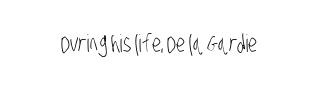
{"bold": "no", "underline": "no", "letter_spacing": "normal", "letter_spacing_em": 0.0, "glyph_px": 24}
